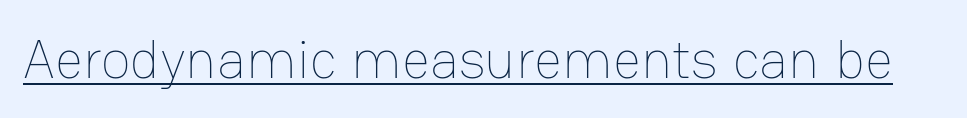
{"italic": "no", "bold": "no", "weight": "thin", "width": "normal", "stroke_contrast": "low", "x_height": "medium", "monospaced": "no", "underline": "yes", "letter_spacing": "normal", "letter_spacing_em": 0.0, "glyph_px": 55}
